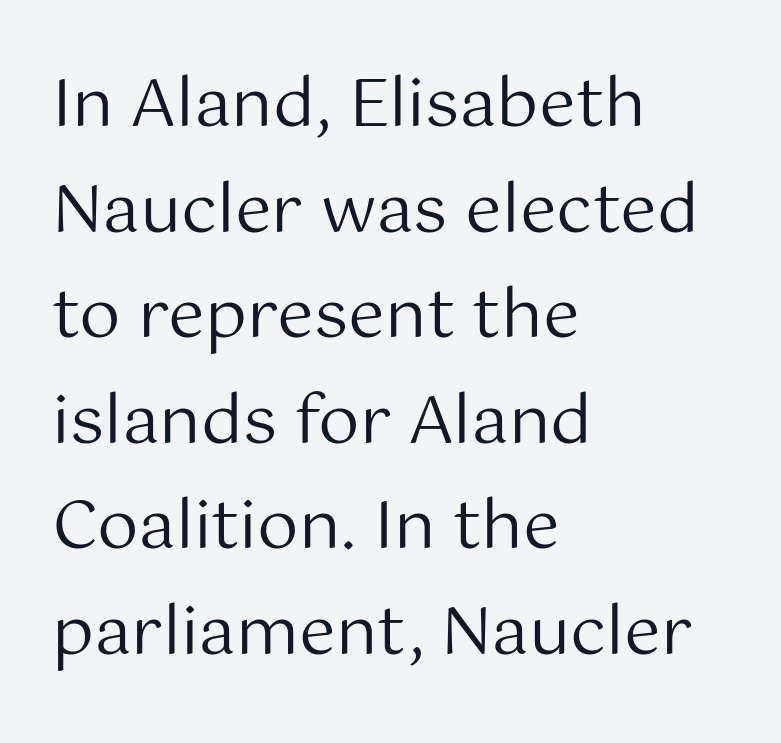
The image shows 66 px regular-weight sans-serif type, upright; set left-aligned, normal line spacing (1.6x), normal letter spacing, not underlined; medium stroke contrast and a medium x-height.
